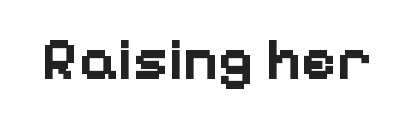
{"serif": "no", "italic": "no", "bold": "yes", "weight": "bold", "width": "normal", "stroke_contrast": "low", "x_height": "medium", "monospaced": "no", "underline": "no", "letter_spacing": "normal", "letter_spacing_em": 0.0, "glyph_px": 60}
